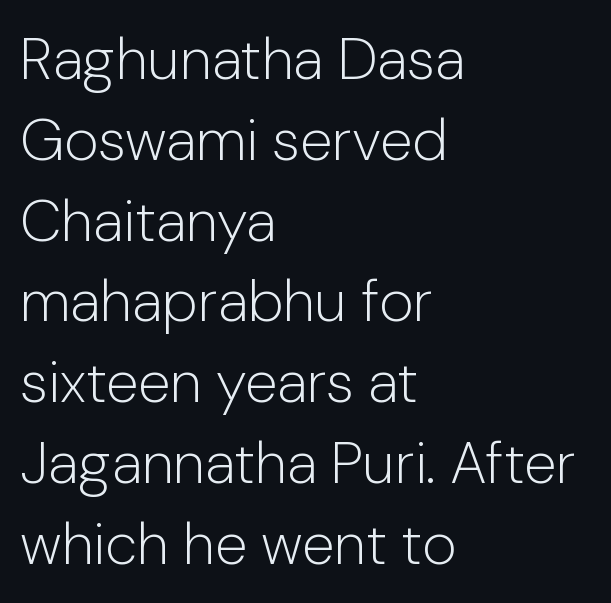
Q: Is the text bold? A: No.
Q: Is the text italic (slanted)? A: No, it is upright.
Q: Is the typeface a serif or a sans-serif typeface? A: Sans-serif.
Q: Is the text underlined? A: No.
Q: How is the paragraph aligned? A: Left-aligned.
Q: Is the spacing between letters normal or unusually wide? A: Normal.
Q: Is the spacing between lines tight, normal or loose? A: Normal.
Q: Width (condensed, normal, or wide)? A: Normal.
Q: Stroke contrast? A: Low.
Q: x-height? A: Medium.
Q: Monospaced? A: No.
